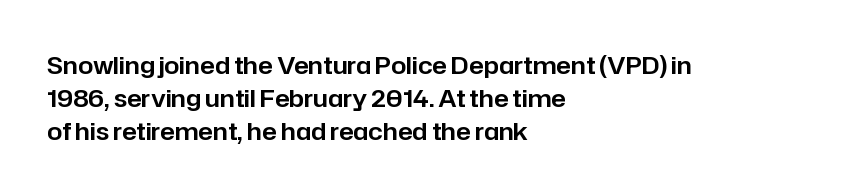
{"italic": "no", "underline": "no", "align": "left", "line_spacing": "normal", "line_spacing_ratio": 1.37, "letter_spacing": "normal", "letter_spacing_em": 0.0, "glyph_px": 24}
